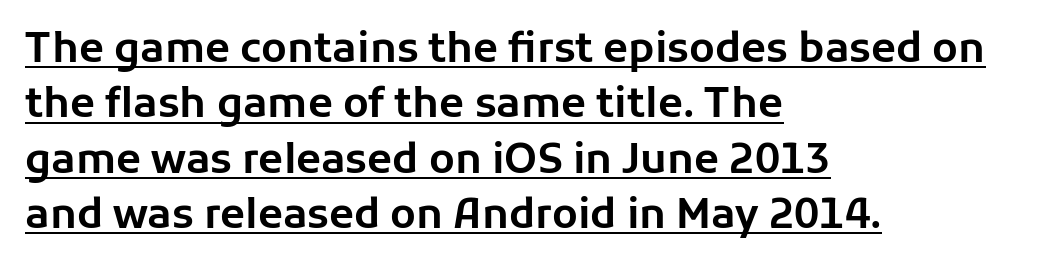
{"serif": "no", "italic": "no", "width": "normal", "stroke_contrast": "low", "x_height": "medium", "monospaced": "no", "underline": "yes", "align": "left", "line_spacing": "normal", "line_spacing_ratio": 1.35, "letter_spacing": "normal", "letter_spacing_em": 0.0, "glyph_px": 41}
